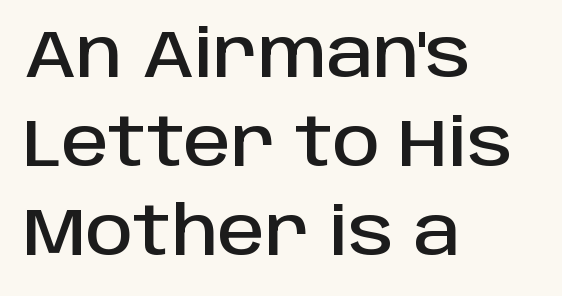
The image shows 66 px sans-serif type, upright; set left-aligned, normal line spacing (1.35x), normal letter spacing, not underlined; low stroke contrast and a large x-height.
